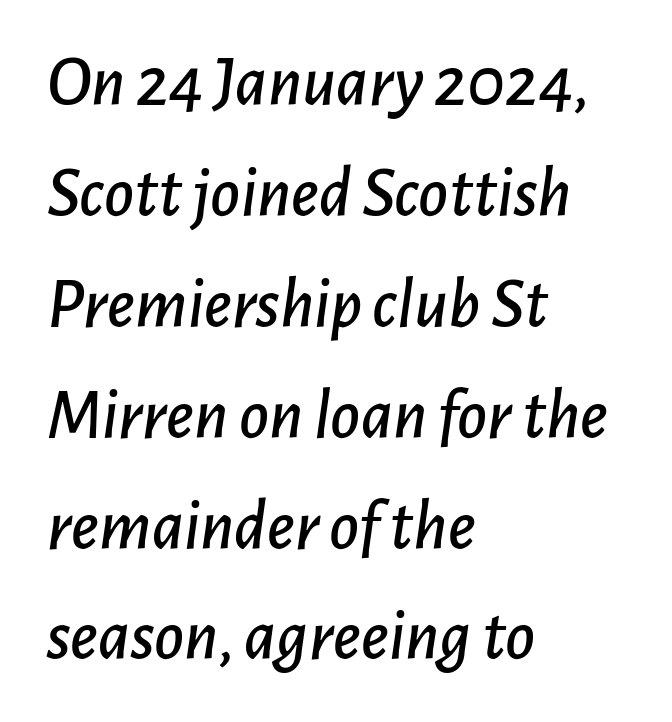
{"italic": "yes", "lean": "right", "slant_degrees": 7, "width": "normal", "stroke_contrast": "low", "x_height": "medium", "monospaced": "no", "underline": "no", "align": "left", "line_spacing": "normal", "line_spacing_ratio": 1.54, "letter_spacing": "normal", "letter_spacing_em": 0.0, "glyph_px": 72}
